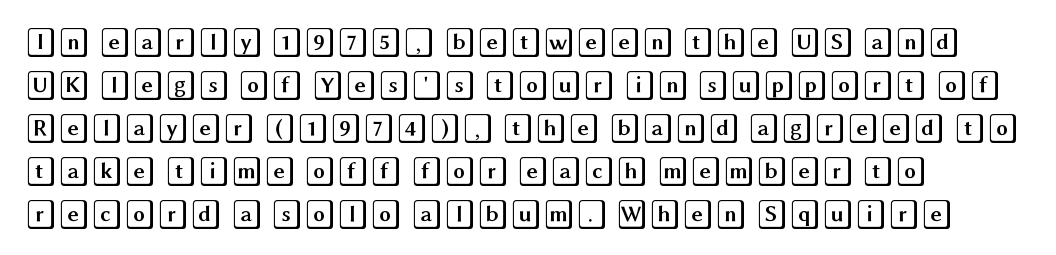
The image shows 30 px wide type, upright; set left-aligned, normal line spacing (1.43x), normal letter spacing, not underlined; a large x-height.
